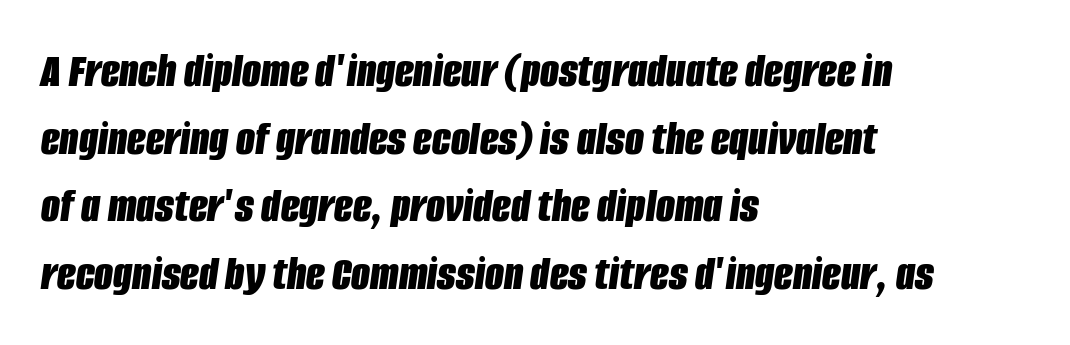
Does the lettering tilt? It does — this is italic. The passage is arranged the way most books set body copy — flush left. Descender tails drop into unmarked territory. The passage shown stacks its lines at a standard gap. The letters are bold, with thick, heavy strokes.
